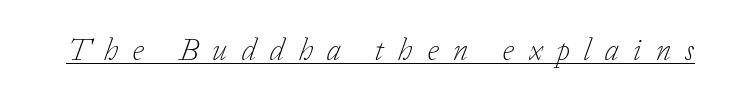
Q: Is the text bold? A: No.
Q: Is the text italic (slanted)? A: Yes, it leans right by about 20 degrees.
Q: Is the typeface a serif or a sans-serif typeface? A: Serif.
Q: Is the text underlined? A: Yes.
Q: Is the spacing between letters normal or unusually wide? A: Unusually wide.
Q: Width (condensed, normal, or wide)? A: Normal.
Q: Stroke contrast? A: Low.
Q: x-height? A: Medium.
Q: Monospaced? A: No.
